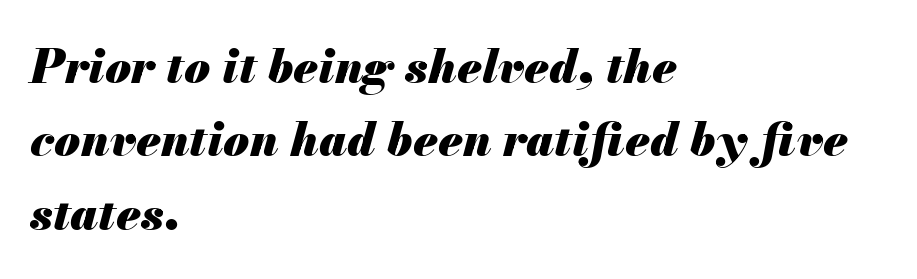
Q: Is the text bold? A: Yes.
Q: Is the text italic (slanted)? A: Yes, it leans right by about 13 degrees.
Q: Is the text underlined? A: No.
Q: How is the paragraph aligned? A: Left-aligned.
Q: Is the spacing between letters normal or unusually wide? A: Normal.
Q: Is the spacing between lines tight, normal or loose? A: Normal.
Q: Width (condensed, normal, or wide)? A: Normal.
Q: Stroke contrast? A: Medium.
Q: x-height? A: Small.
Q: Monospaced? A: No.
